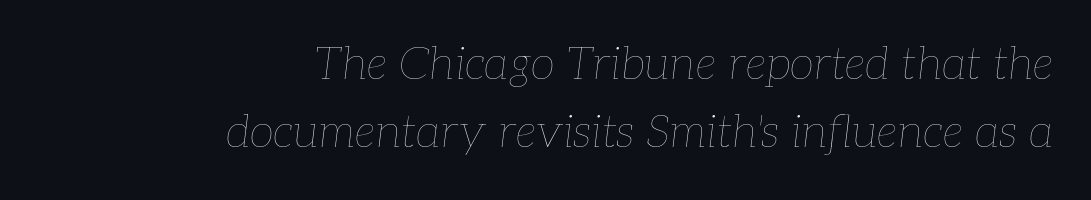
The image shows 45 px thin type, italic (leaning right); set right-aligned, normal line spacing (1.52x), normal letter spacing, not underlined; low stroke contrast and a medium x-height.
